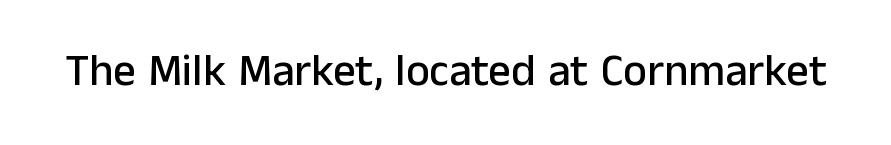
{"serif": "no", "italic": "no", "width": "normal", "stroke_contrast": "low", "x_height": "medium", "monospaced": "no", "underline": "no", "letter_spacing": "normal", "letter_spacing_em": 0.0, "glyph_px": 45}
